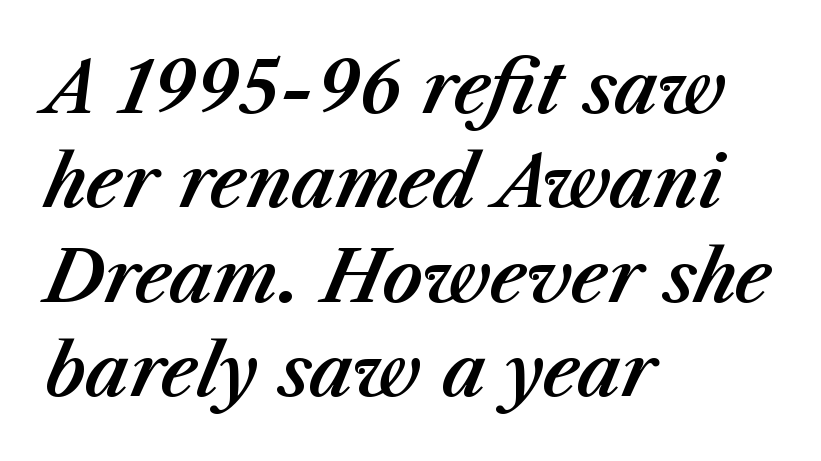
{"italic": "yes", "lean": "right", "slant_degrees": 23, "width": "normal", "stroke_contrast": "medium", "x_height": "medium", "monospaced": "no", "underline": "no", "align": "left", "line_spacing": "normal", "line_spacing_ratio": 1.35, "letter_spacing": "normal", "letter_spacing_em": 0.0, "glyph_px": 70}
